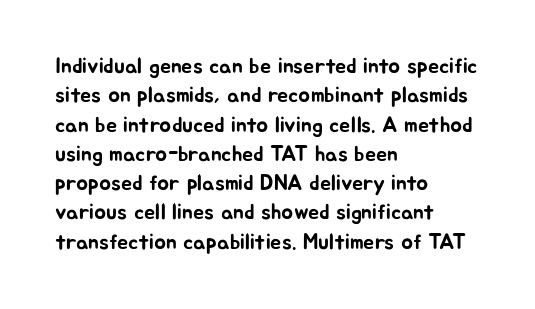
Glyph-to-glyph distance matches everyday printed text. If you drew a ruler down the left edge, every line would touch it. The letters stand upright; this is a roman face. No word sits above an underline. The line-height multiplier appears to be the usual default.
